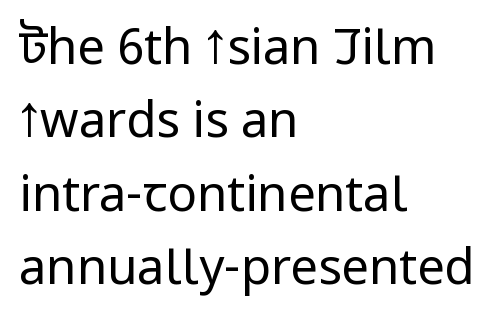
Q: Is the text bold? A: No.
Q: Is the text italic (slanted)? A: No, it is upright.
Q: Is the typeface a serif or a sans-serif typeface? A: Sans-serif.
Q: Is the text underlined? A: No.
Q: How is the paragraph aligned? A: Left-aligned.
Q: Is the spacing between letters normal or unusually wide? A: Normal.
Q: Is the spacing between lines tight, normal or loose? A: Normal.
Q: Width (condensed, normal, or wide)? A: Condensed.
Q: Stroke contrast? A: Low.
Q: x-height? A: Large.
Q: Monospaced? A: No.
